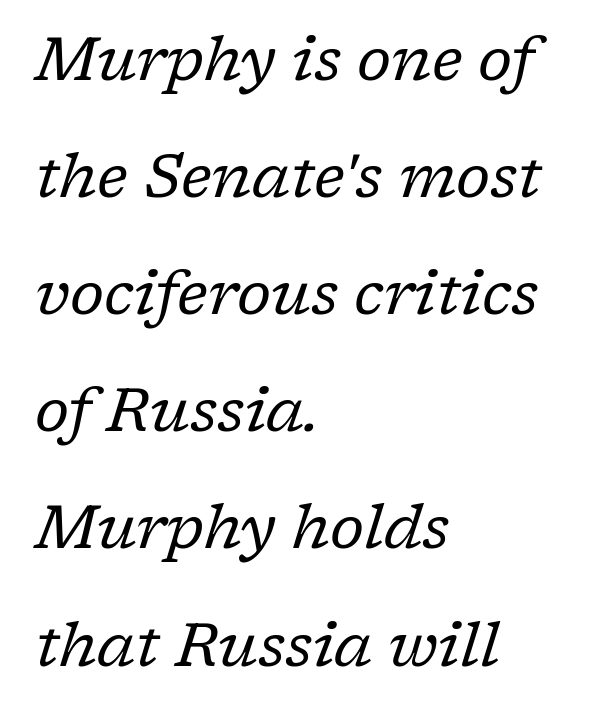
The image shows 61 px regular-weight serif type, italic (leaning right); set left-aligned, loose line spacing (1.92x), normal letter spacing, not underlined; low stroke contrast and a medium x-height.
